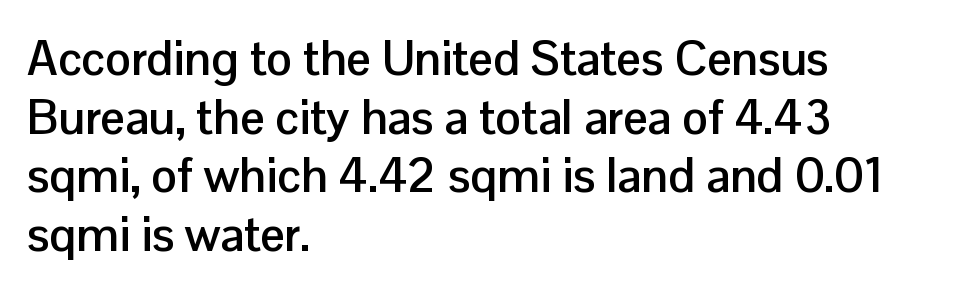
Nope, no serifs anywhere on these letters. The foot of each line stays bare and open. Nobody touched the tracking dial on this one. The strokes are fattened all the way to bold. These lines are set flush left with a ragged right edge. This sample has the flowing, uneven cadence of proportional lettering.
